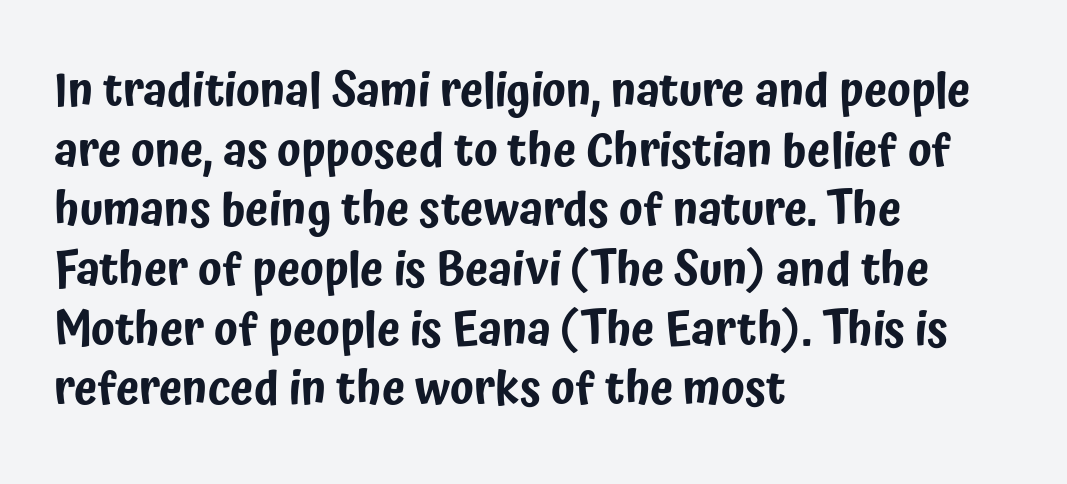
Q: Is the text italic (slanted)? A: No, it is upright.
Q: Is the typeface a serif or a sans-serif typeface? A: Sans-serif.
Q: Is the text underlined? A: No.
Q: How is the paragraph aligned? A: Left-aligned.
Q: Is the spacing between letters normal or unusually wide? A: Normal.
Q: Is the spacing between lines tight, normal or loose? A: Normal.
Q: Width (condensed, normal, or wide)? A: Condensed.
Q: Stroke contrast? A: Low.
Q: x-height? A: Medium.
Q: Monospaced? A: No.
